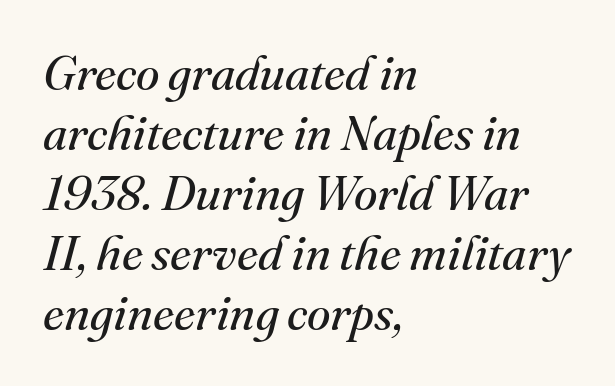
Q: Is the text bold? A: No.
Q: Is the text italic (slanted)? A: Yes, it leans right by about 16 degrees.
Q: Is the typeface a serif or a sans-serif typeface? A: Serif.
Q: Is the text underlined? A: No.
Q: How is the paragraph aligned? A: Left-aligned.
Q: Is the spacing between letters normal or unusually wide? A: Normal.
Q: Is the spacing between lines tight, normal or loose? A: Normal.
Q: Width (condensed, normal, or wide)? A: Normal.
Q: Stroke contrast? A: Medium.
Q: x-height? A: Small.
Q: Monospaced? A: No.
